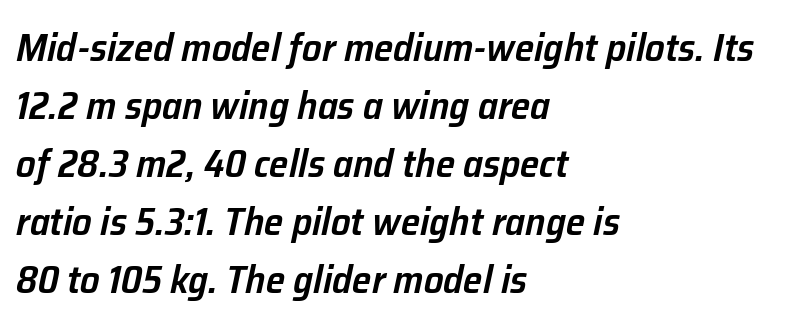
Q: Is the text bold? A: Semi-bold.
Q: Is the text italic (slanted)? A: Yes, it leans right by about 12 degrees.
Q: Is the text underlined? A: No.
Q: How is the paragraph aligned? A: Left-aligned.
Q: Is the spacing between letters normal or unusually wide? A: Normal.
Q: Is the spacing between lines tight, normal or loose? A: Normal.
Q: Width (condensed, normal, or wide)? A: Normal.
Q: Stroke contrast? A: Low.
Q: x-height? A: Medium.
Q: Monospaced? A: No.
